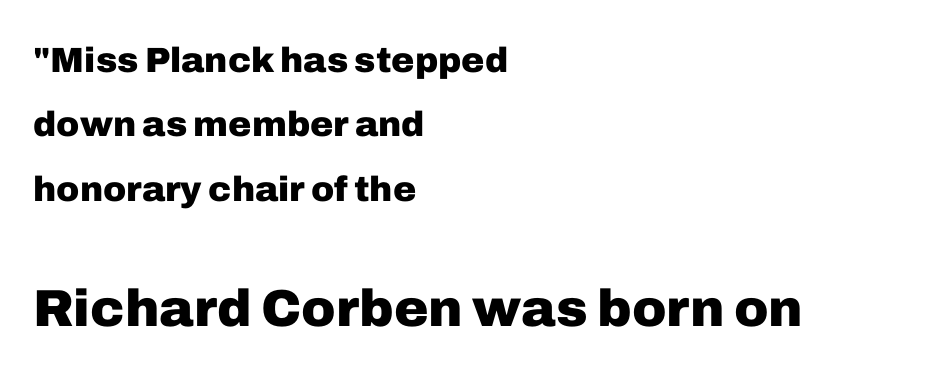
{"serif": "no", "italic": "no", "bold": "yes", "weight": "heavy", "width": "normal", "stroke_contrast": "low", "x_height": "medium", "monospaced": "no", "underline": "no", "align": "left", "line_spacing_ratio": 1.84, "letter_spacing": "normal", "letter_spacing_em": 0.0, "larger_block": "second", "size_ratio": 1.49, "glyph_px": 52}
